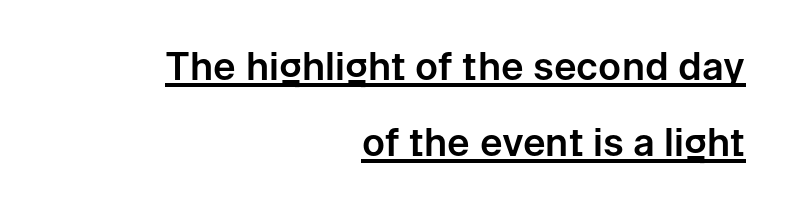
Leading is clearly above the norm, producing a sparse column. The typeface chosen for these lines omits serifs. Tracking value appears to be zero — textbook default spacing. Each line of the rendering has a horizontal stroke beneath the glyphs. In terms of posture, this sample is upright. The face used here is proportionally spaced, like ordinary book or web type.
